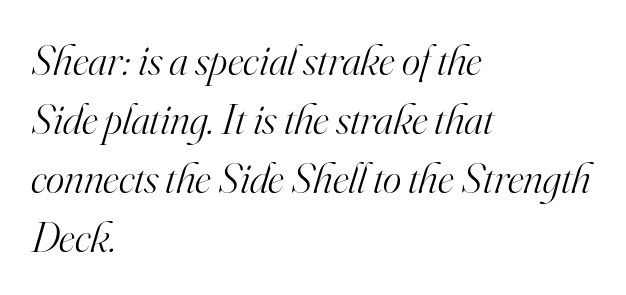
The image shows 44 px light serif type, italic (leaning right); set left-aligned, normal line spacing (1.34x), normal letter spacing, not underlined; high stroke contrast and a small x-height.
